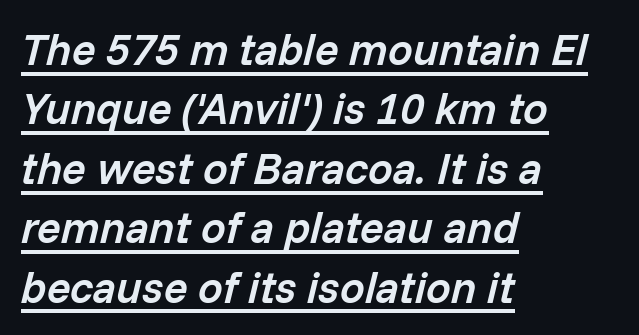
These lines are set flush left with a ragged right edge. Letter spacing: default. Stroke thickness is moderately raised; the sample reads as semibold. Leading: standard. The specimen reads as italic at a glance.
